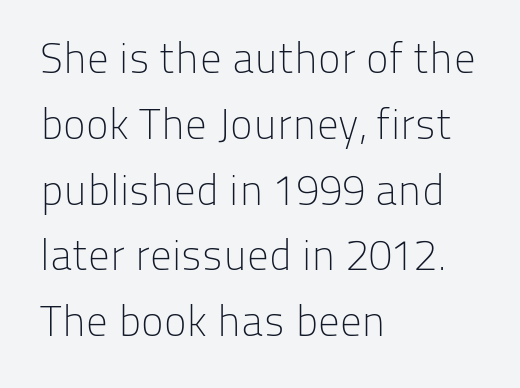
Q: Is the text bold? A: No.
Q: Is the text italic (slanted)? A: No, it is upright.
Q: Is the typeface a serif or a sans-serif typeface? A: Sans-serif.
Q: Is the text underlined? A: No.
Q: How is the paragraph aligned? A: Left-aligned.
Q: Is the spacing between letters normal or unusually wide? A: Normal.
Q: Is the spacing between lines tight, normal or loose? A: Normal.
Q: Width (condensed, normal, or wide)? A: Normal.
Q: Stroke contrast? A: Low.
Q: x-height? A: Medium.
Q: Monospaced? A: No.
